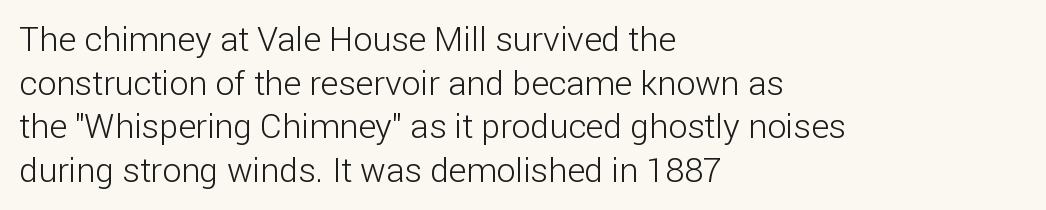
Check under the words: just untouched page. Caption: standard tracking, unaltered. Summary of vertical rhythm: regular, with standard interline spacing. This sample has the flowing, uneven cadence of proportional lettering. Typographically, this falls in the sans-serif category.
